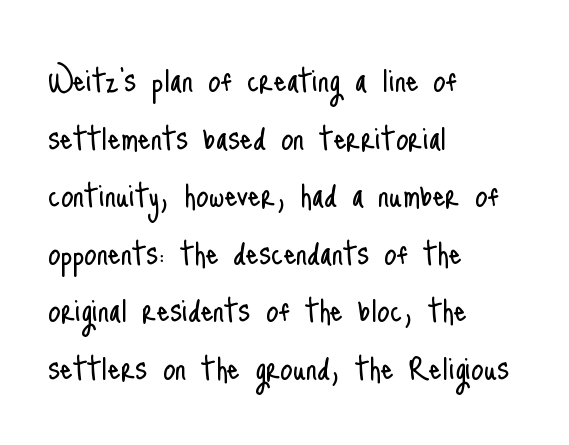
The image shows 40 px light, condensed sans-serif type, upright; set left-aligned, normal line spacing (1.44x), normal letter spacing, not underlined; low stroke contrast and a small x-height.
